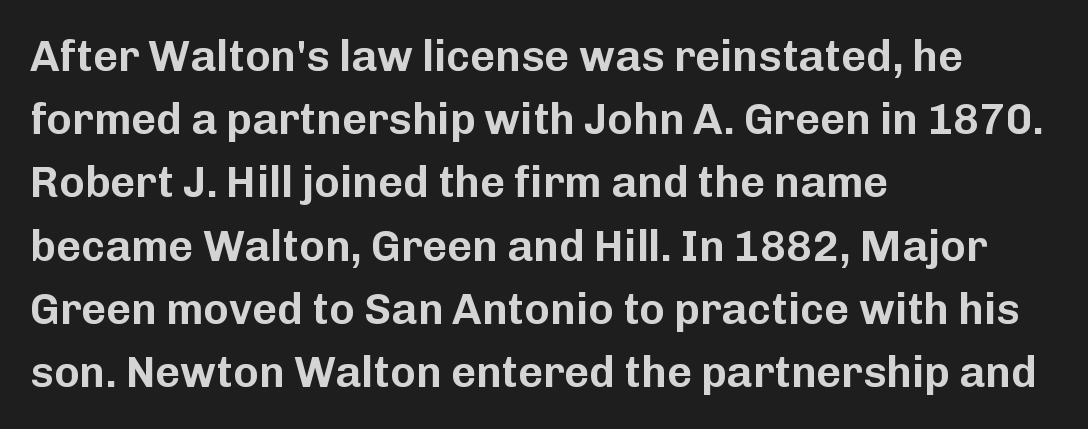
{"serif": "no", "italic": "no", "width": "normal", "stroke_contrast": "low", "x_height": "medium", "monospaced": "no", "underline": "no", "align": "left", "line_spacing": "normal", "line_spacing_ratio": 1.47, "letter_spacing": "normal", "letter_spacing_em": 0.0, "glyph_px": 43}
